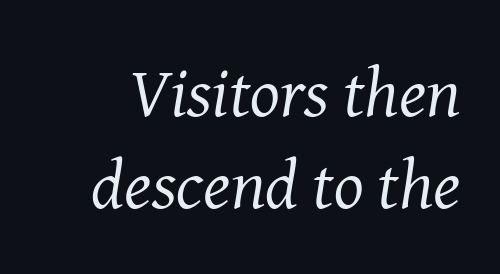
Q: Is the text bold? A: No.
Q: Is the text italic (slanted)? A: Yes, it leans right by about 8 degrees.
Q: Is the typeface a serif or a sans-serif typeface? A: Serif.
Q: Is the text underlined? A: No.
Q: Is the spacing between letters normal or unusually wide? A: Normal.
Q: Is the spacing between lines tight, normal or loose? A: Normal.
Q: Width (condensed, normal, or wide)? A: Normal.
Q: Stroke contrast? A: Medium.
Q: x-height? A: Medium.
Q: Monospaced? A: No.
